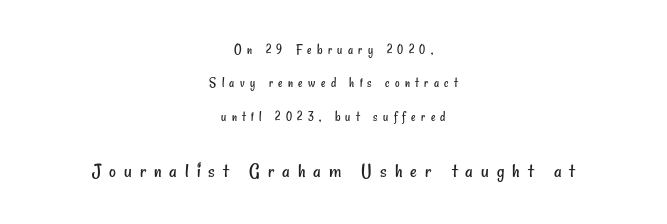
The passage shown is not bold in any degree. Words appear elongated and porous because spacing is wide. The emphasis by scale lands on block number two, below. Check the space under the baseline: it is left empty. Baseline-to-baseline distance is far greater than the letter height. Reading down the block, each line starts at a different indent, mirrored at its end.
